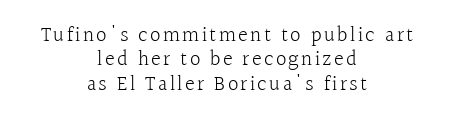
A roman cut, with each character standing at attention. The glyphs are unaccompanied by any horizontal stroke below them. If you folded the block vertically in half, each line would mirror itself in length. The font sits on the lighter half of the weight spectrum, regular included.
